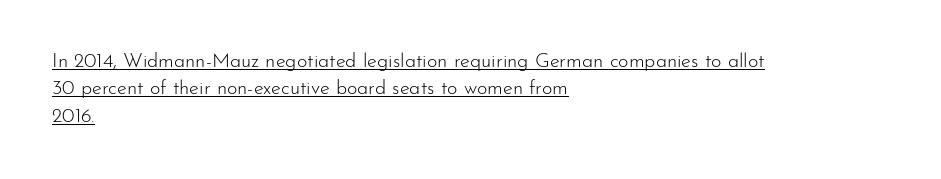
{"italic": "no", "bold": "no", "underline": "yes", "align": "left", "line_spacing": "normal", "line_spacing_ratio": 1.37, "letter_spacing": "normal", "letter_spacing_em": 0.0, "glyph_px": 20}
